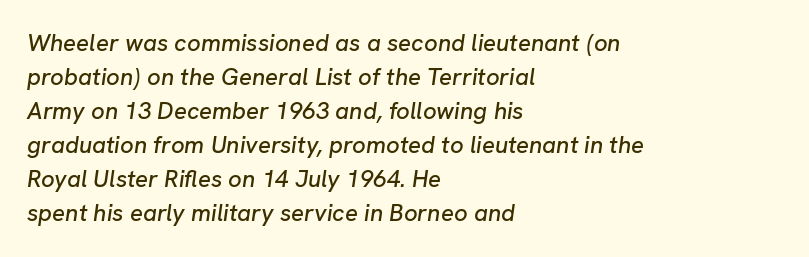
The lines are quadded left. Nobody touched the tracking dial on this one. Honestly, the row spacing looks completely unremarkable. The face used here has a pronounced slope to its letters. The space directly below the letters is spotless.
